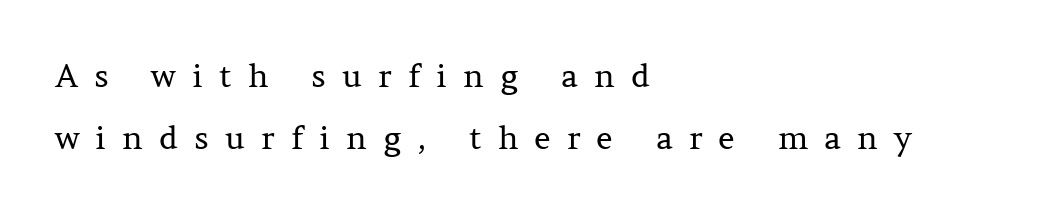
The image shows 32 px regular-weight serif type, upright; set left-aligned, loose line spacing (1.95x), unusually wide letter spacing (+0.5 em), not underlined; medium stroke contrast and a medium x-height.
